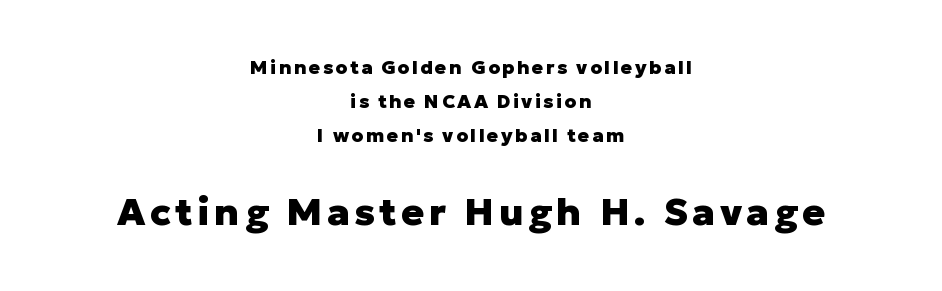
Q: Is the text bold? A: Yes.
Q: Is the text italic (slanted)? A: No, it is upright.
Q: Is the typeface a serif or a sans-serif typeface? A: Sans-serif.
Q: Is the text underlined? A: No.
Q: How is the paragraph aligned? A: Centered.
Q: Which block of text is set in a larger size, the first (top) or the second (bottom)? A: The second (bottom) one.
Q: Width (condensed, normal, or wide)? A: Normal.
Q: Stroke contrast? A: Low.
Q: x-height? A: Medium.
Q: Monospaced? A: No.
